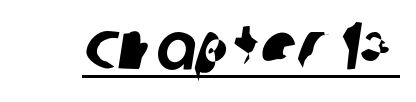
{"serif": "no", "width": "normal", "stroke_contrast": "low", "x_height": "large", "monospaced": "no", "underline": "yes", "letter_spacing": "normal", "letter_spacing_em": 0.0, "glyph_px": 67}
